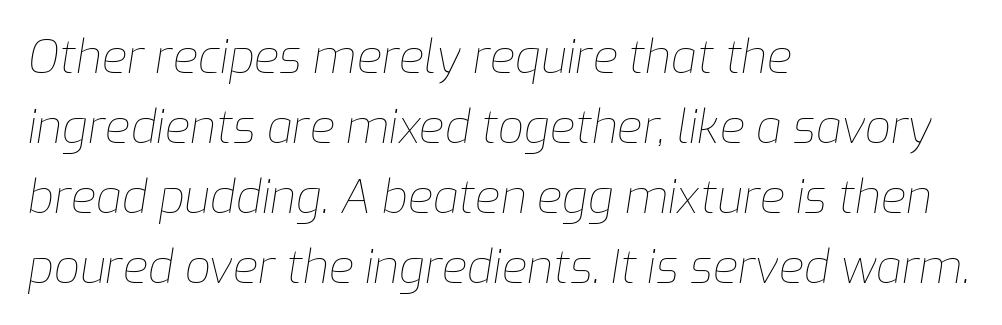
Is this a fixed-width face? No — the glyphs have proportional, varying widths. Short and long lines alike share a common starting point at left. Compared with typical body copy, the letter spacing here is the same. Check under the words: just untouched page.
